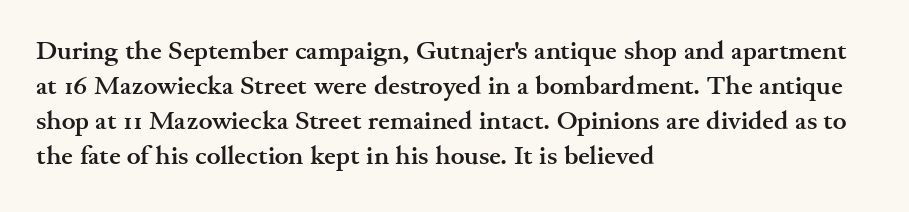
Q: Is the text bold? A: Yes.
Q: Is the text italic (slanted)? A: No, it is upright.
Q: Is the text underlined? A: No.
Q: How is the paragraph aligned? A: Left-aligned.
Q: Is the spacing between letters normal or unusually wide? A: Normal.
Q: Is the spacing between lines tight, normal or loose? A: Normal.
